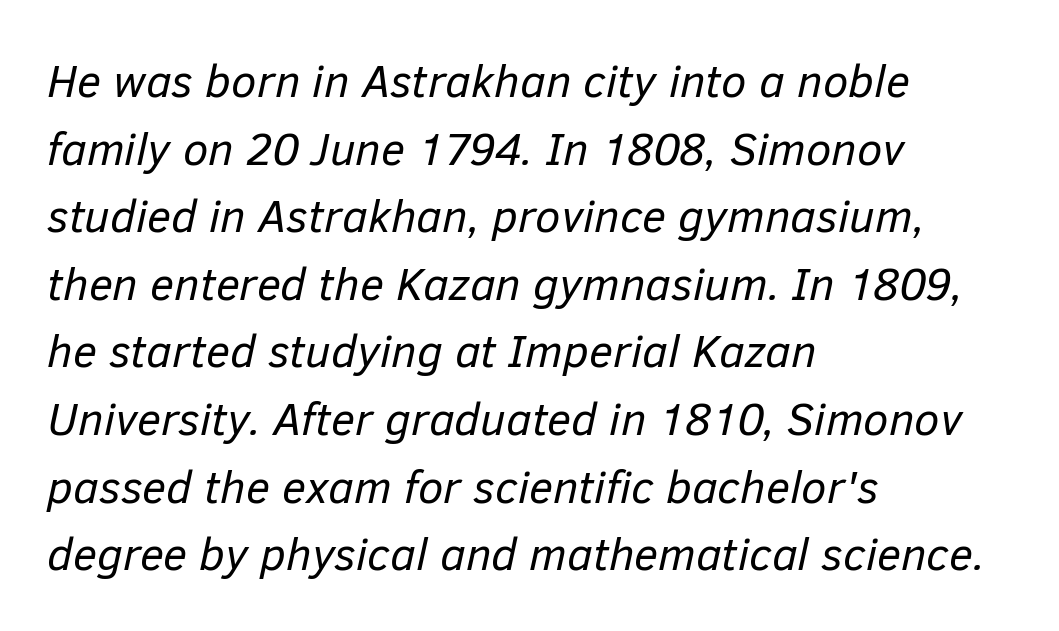
Q: Is the text bold? A: No.
Q: Is the text italic (slanted)? A: Yes, it leans right by about 12 degrees.
Q: Is the text underlined? A: No.
Q: How is the paragraph aligned? A: Left-aligned.
Q: Is the spacing between letters normal or unusually wide? A: Normal.
Q: Is the spacing between lines tight, normal or loose? A: Normal.
Q: Width (condensed, normal, or wide)? A: Normal.
Q: Stroke contrast? A: Low.
Q: x-height? A: Medium.
Q: Monospaced? A: No.
